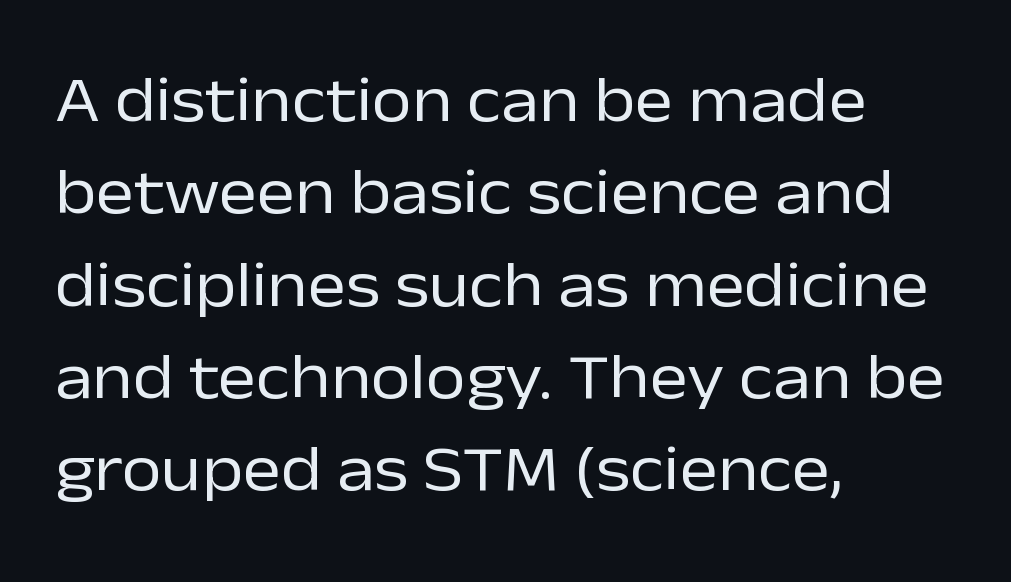
Q: Is the text bold? A: No.
Q: Is the text italic (slanted)? A: No, it is upright.
Q: Is the typeface a serif or a sans-serif typeface? A: Sans-serif.
Q: Is the text underlined? A: No.
Q: How is the paragraph aligned? A: Left-aligned.
Q: Is the spacing between letters normal or unusually wide? A: Normal.
Q: Is the spacing between lines tight, normal or loose? A: Normal.
Q: Width (condensed, normal, or wide)? A: Normal.
Q: Stroke contrast? A: Low.
Q: x-height? A: Medium.
Q: Monospaced? A: No.
